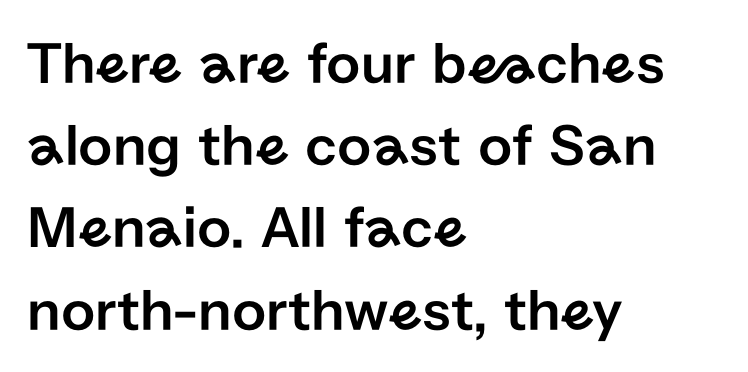
{"serif": "no", "italic": "no", "width": "normal", "stroke_contrast": "low", "x_height": "medium", "monospaced": "no", "underline": "no", "align": "left", "line_spacing": "normal", "line_spacing_ratio": 1.37, "letter_spacing": "normal", "letter_spacing_em": 0.0, "glyph_px": 60}
